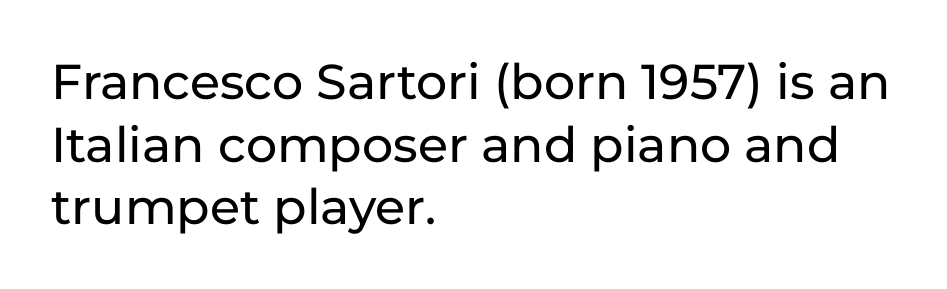
{"serif": "no", "italic": "no", "width": "normal", "stroke_contrast": "low", "x_height": "medium", "monospaced": "no", "underline": "no", "align": "left", "line_spacing": "normal", "line_spacing_ratio": 1.28, "letter_spacing": "normal", "letter_spacing_em": 0.0, "glyph_px": 49}
